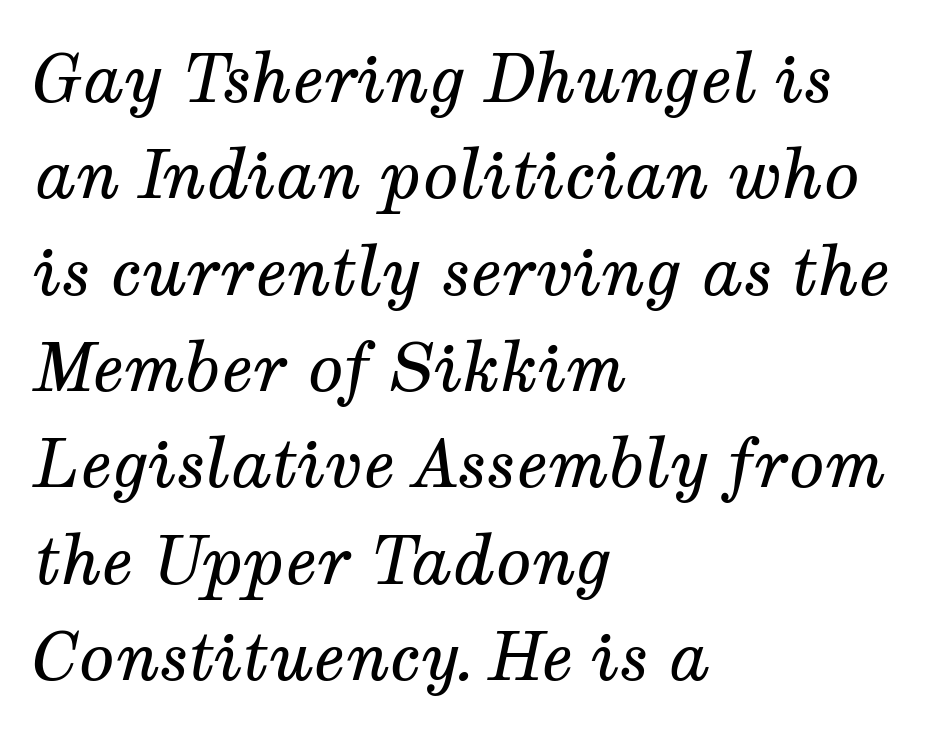
The lines are quadded left. The face used here is rendered with its standard letterfit. Note the varied advance widths — an 'i' is clearly narrower than an 'm'. Glance below the letters and you will spot only blank space. The strokes carry an ordinary text weight at most.
